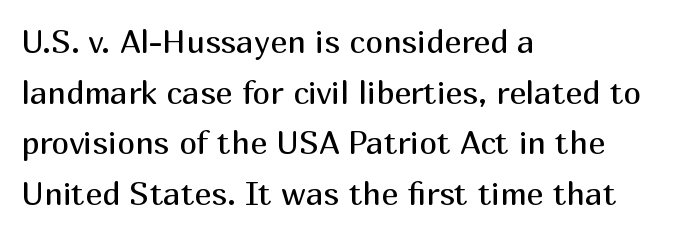
Regarding serifs, this sample does without them. Whoever set this chose a conventional vertical rhythm. Standard letterfit; no display-style spreading of the glyphs. This is roman type, the default non-slanted kind. Looks like regular typesetting: each glyph gets only the width it needs. All the whitespace from short lines collects on the right.
